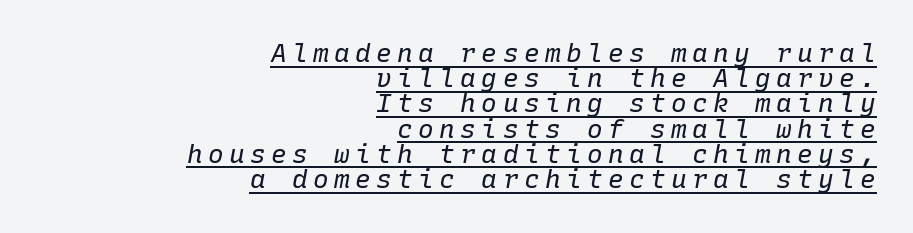
Bold? No — there's no thickening of the strokes. Tall strokes in this sample are angled rather than plumb. Observe the wide spacing: letters keep a clear distance from each other. Right-aligned paragraph, ragged on the left. Notice how descenders almost collide with the ascenders below — that's tight leading. The rendering uses the underline text-decoration.
